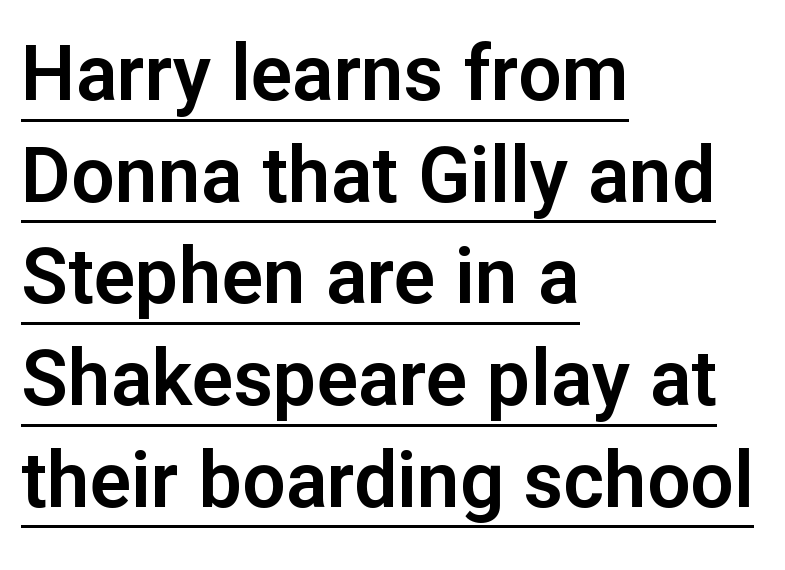
The axis of the letterforms is exactly vertical. The face used here is proportionally spaced, like ordinary book or web type. In CSS terms this would be text-align: left. Nothing sits at the stroke ends, so this counts as sans-serif.
